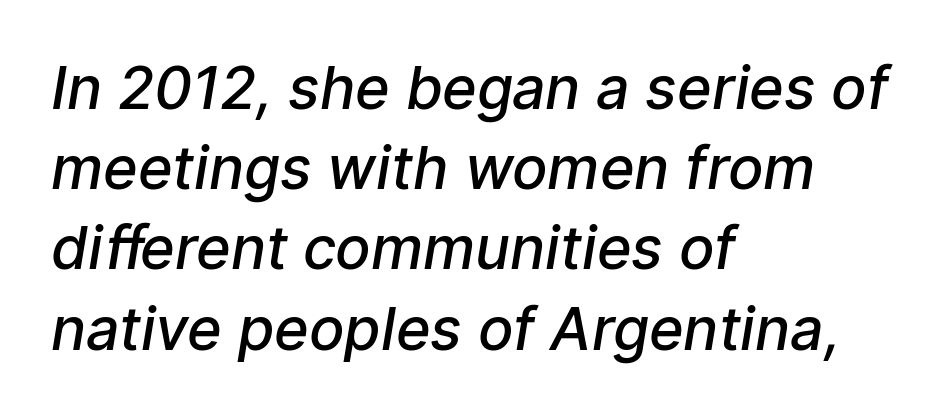
The image shows 59 px semibold sans-serif type; set left-aligned, normal line spacing (1.36x), normal letter spacing, not underlined; low stroke contrast and a medium x-height.
